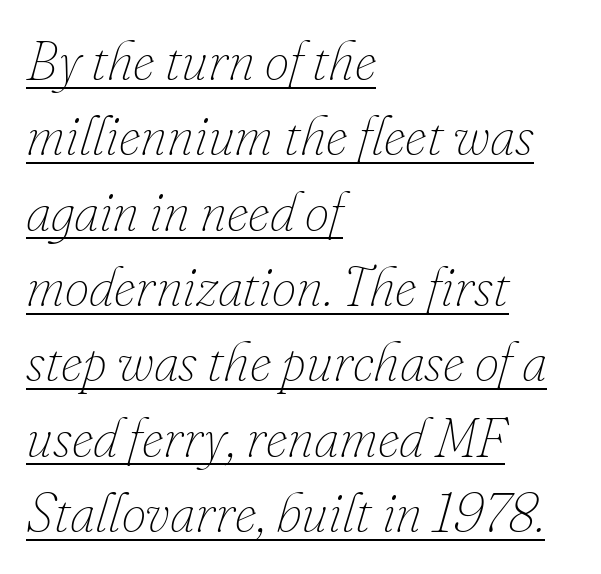
The image shows 55 px thin type, italic (leaning right); set left-aligned, normal line spacing (1.37x), normal letter spacing, underlined; low stroke contrast and a small x-height.
